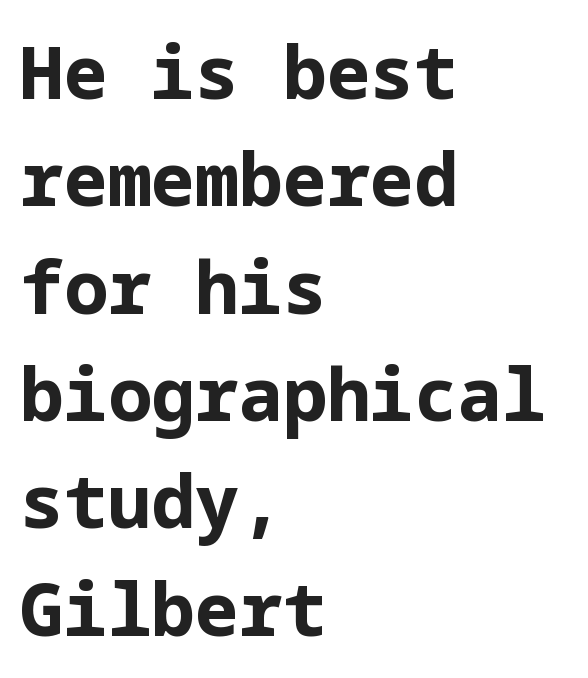
{"serif": "no", "italic": "no", "bold": "yes", "weight": "bold", "width": "normal", "stroke_contrast": "low", "x_height": "medium", "underline": "no", "align": "left", "line_spacing": "normal", "line_spacing_ratio": 1.47, "letter_spacing": "normal", "letter_spacing_em": 0.0, "glyph_px": 73}
